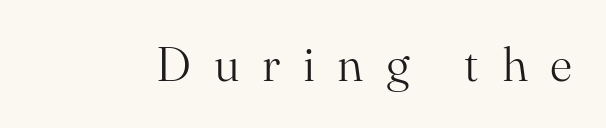
The image shows 48 px light serif type, upright; set unusually wide letter spacing (+0.47 em), not underlined; medium stroke contrast and a small x-height.
